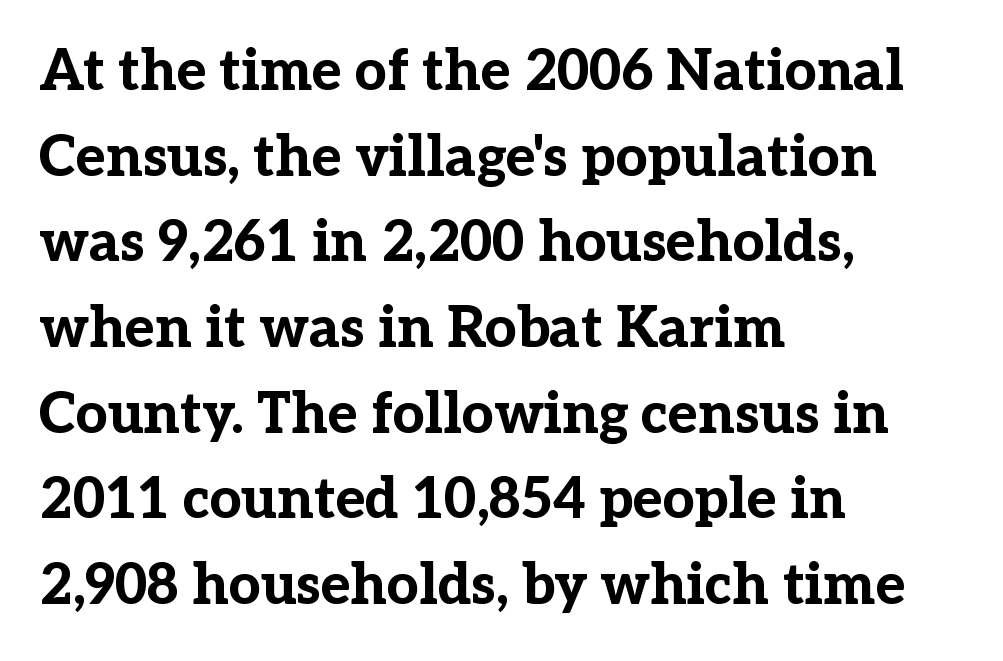
Q: Is the text bold? A: Yes.
Q: Is the text italic (slanted)? A: No, it is upright.
Q: Is the typeface a serif or a sans-serif typeface? A: Serif.
Q: Is the text underlined? A: No.
Q: How is the paragraph aligned? A: Left-aligned.
Q: Is the spacing between letters normal or unusually wide? A: Normal.
Q: Is the spacing between lines tight, normal or loose? A: Normal.
Q: Width (condensed, normal, or wide)? A: Normal.
Q: Stroke contrast? A: Low.
Q: x-height? A: Medium.
Q: Monospaced? A: No.
